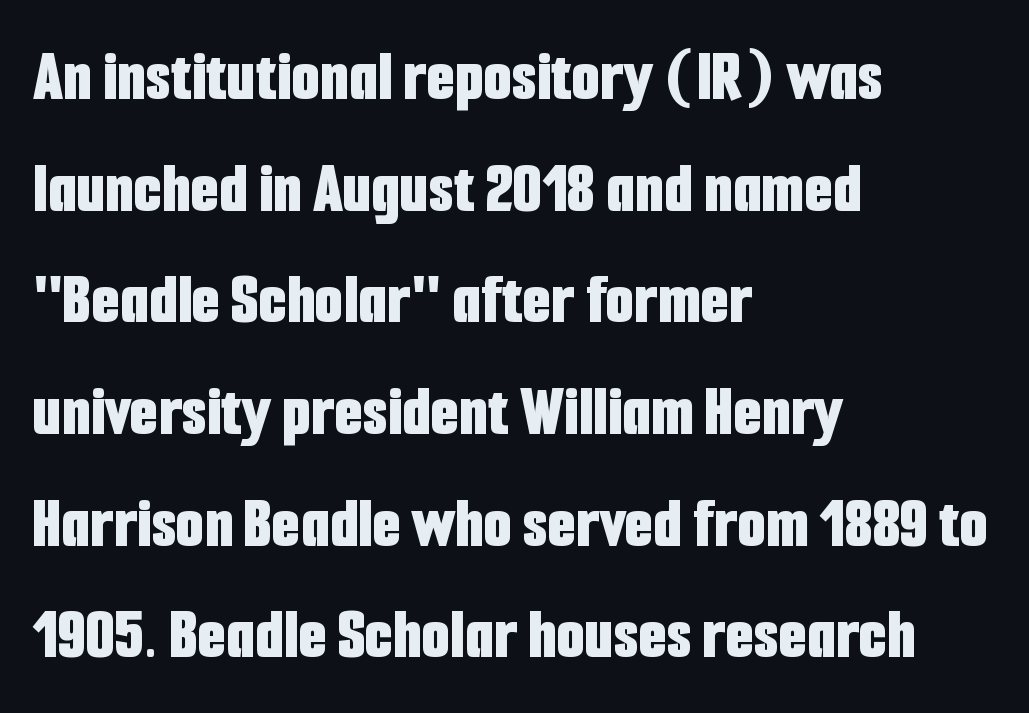
The image shows 73 px bold, condensed sans-serif type, upright; set left-aligned, normal line spacing (1.53x), normal letter spacing, not underlined; low stroke contrast and a medium x-height.
